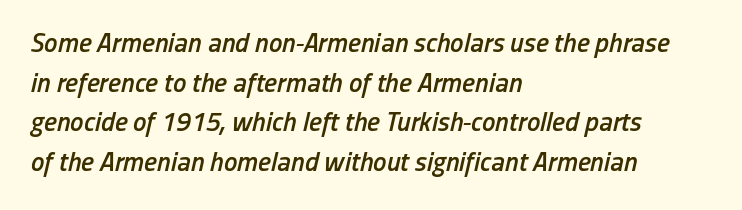
The image shows 27 px text type, italic (leaning right); set left-aligned, normal line spacing (1.47x), normal letter spacing, not underlined.
